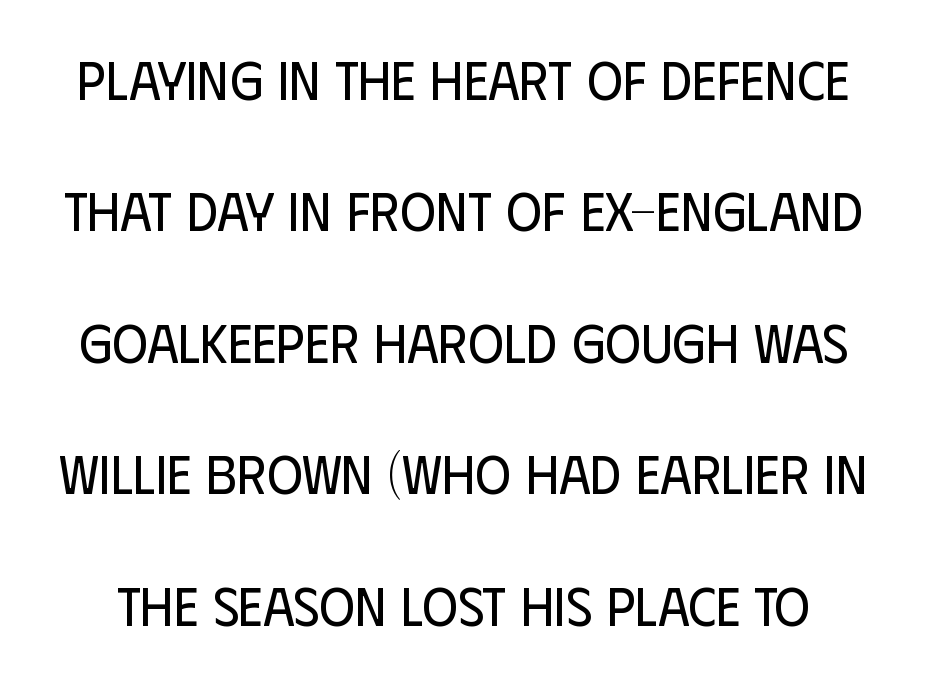
Q: Is the text bold? A: No.
Q: Is the text italic (slanted)? A: No, it is upright.
Q: Is the typeface a serif or a sans-serif typeface? A: Sans-serif.
Q: Is the text underlined? A: No.
Q: Is the spacing between letters normal or unusually wide? A: Normal.
Q: Is the spacing between lines tight, normal or loose? A: Loose.
Q: Width (condensed, normal, or wide)? A: Condensed.
Q: Stroke contrast? A: Low.
Q: x-height? A: Large.
Q: Monospaced? A: No.
